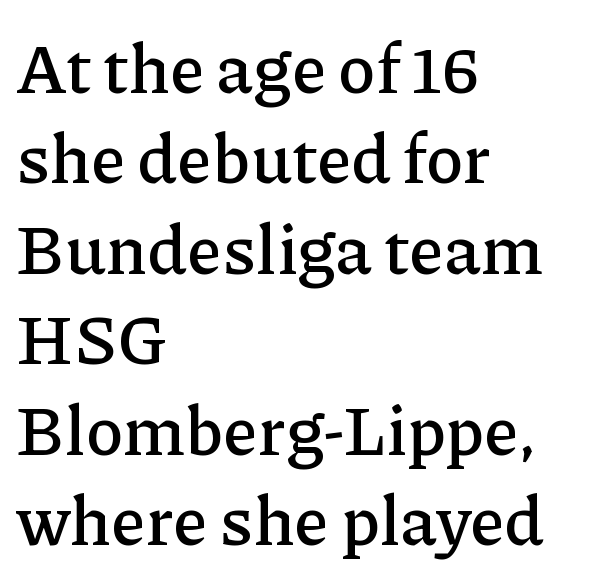
Q: Is the text italic (slanted)? A: No, it is upright.
Q: Is the typeface a serif or a sans-serif typeface? A: Serif.
Q: Is the text underlined? A: No.
Q: How is the paragraph aligned? A: Left-aligned.
Q: Is the spacing between letters normal or unusually wide? A: Normal.
Q: Is the spacing between lines tight, normal or loose? A: Normal.
Q: Width (condensed, normal, or wide)? A: Normal.
Q: Stroke contrast? A: Low.
Q: x-height? A: Medium.
Q: Monospaced? A: No.
